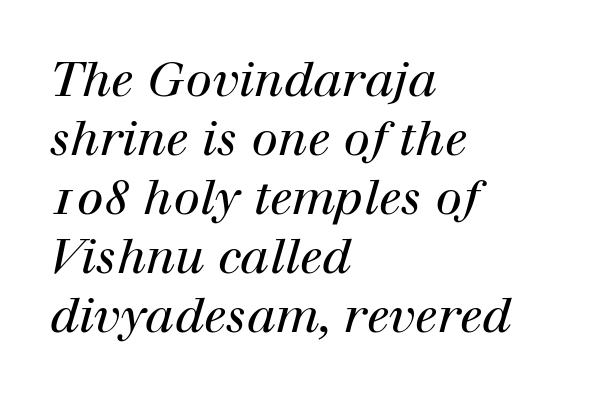
The image shows 48 px regular-weight serif type, italic (leaning right); set left-aligned, line spacing 1.23x, normal letter spacing, not underlined; high stroke contrast and a medium x-height.
